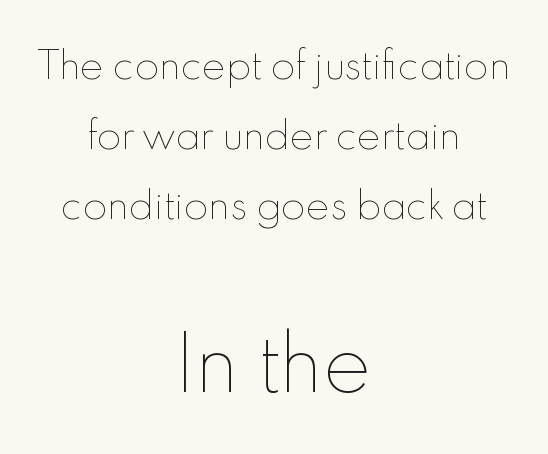
The image shows 73 px thin type, upright; set centered, loose line spacing (1.95x), normal letter spacing, not underlined; the second (bottom) block is 2.03x larger; a small x-height.
